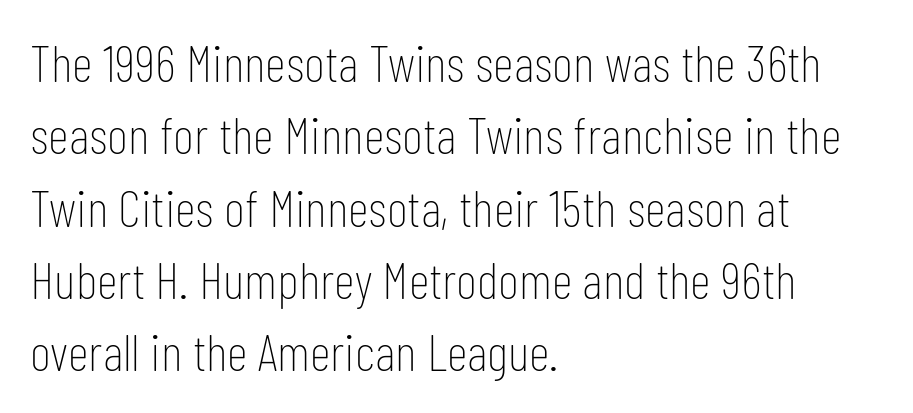
Q: Is the text bold? A: No.
Q: Is the text italic (slanted)? A: No, it is upright.
Q: Is the typeface a serif or a sans-serif typeface? A: Sans-serif.
Q: Is the text underlined? A: No.
Q: How is the paragraph aligned? A: Left-aligned.
Q: Is the spacing between letters normal or unusually wide? A: Normal.
Q: Is the spacing between lines tight, normal or loose? A: Normal.
Q: Width (condensed, normal, or wide)? A: Condensed.
Q: Stroke contrast? A: Low.
Q: x-height? A: Medium.
Q: Monospaced? A: No.
